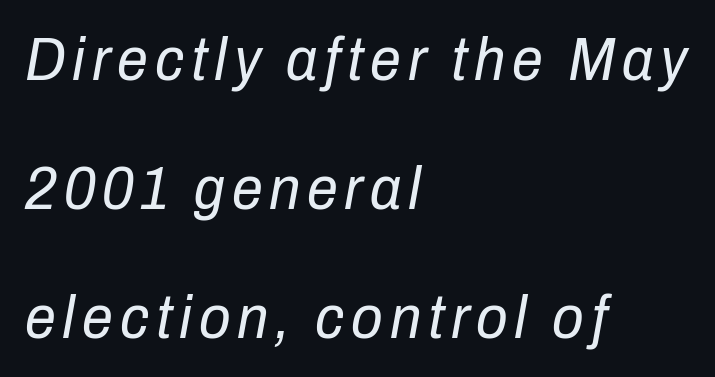
The image shows 62 px regular-weight, condensed type, italic (leaning right); set left-aligned, loose line spacing (2.08x), not underlined; low stroke contrast and a medium x-height.
